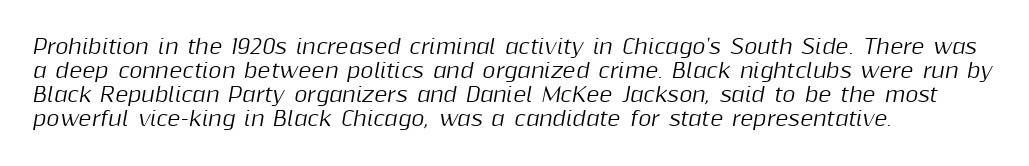
The image shows 20 px text type, italic (leaning right); set left-aligned, line spacing 1.2x, normal letter spacing, not underlined.
